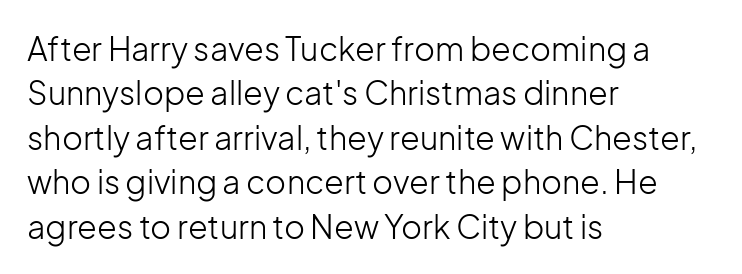
Plain, unruled lines of type. The face used here is proportionally spaced, like ordinary book or web type. Vertical stems look standard width or narrower in stroke. The leading is moderate, giving the passage an even texture.
